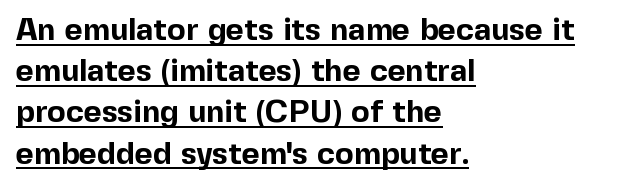
Q: Is the text bold? A: Yes.
Q: Is the text italic (slanted)? A: No, it is upright.
Q: Is the typeface a serif or a sans-serif typeface? A: Sans-serif.
Q: Is the text underlined? A: Yes.
Q: How is the paragraph aligned? A: Left-aligned.
Q: Is the spacing between letters normal or unusually wide? A: Normal.
Q: Is the spacing between lines tight, normal or loose? A: Normal.
Q: Width (condensed, normal, or wide)? A: Normal.
Q: x-height? A: Medium.
Q: Monospaced? A: No.
